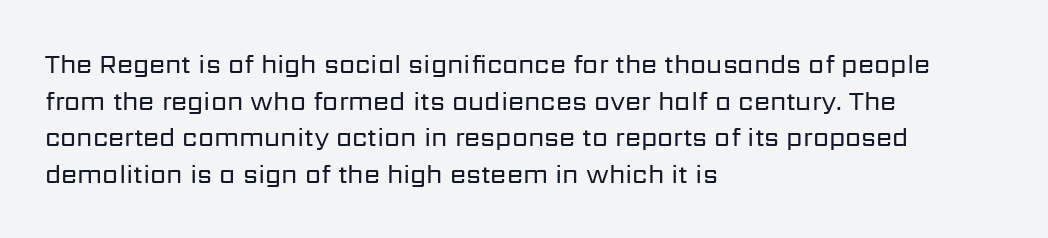
Q: Is the text bold? A: No.
Q: Is the text italic (slanted)? A: No, it is upright.
Q: Is the text underlined? A: No.
Q: How is the paragraph aligned? A: Left-aligned.
Q: Is the spacing between letters normal or unusually wide? A: Normal.
Q: Is the spacing between lines tight, normal or loose? A: Normal.
